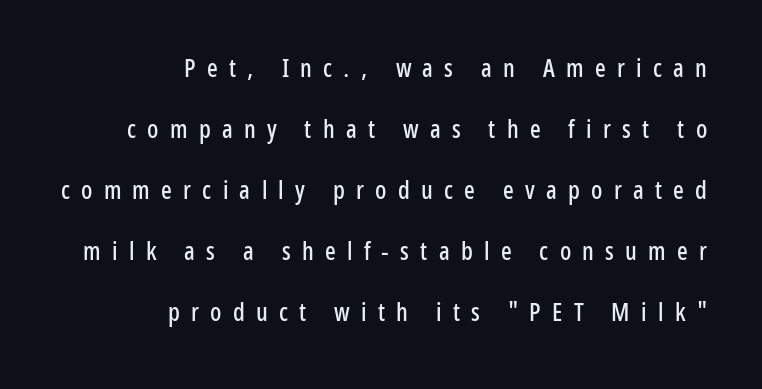
Do the letters lean? They stand straight. Visually the block forms a straight wall on the right and a jagged coastline on the left. The gap between lines stays unmarked. Spacing between characters has been opened up far beyond the box default. These lines stand farther apart than default settings would place them.
